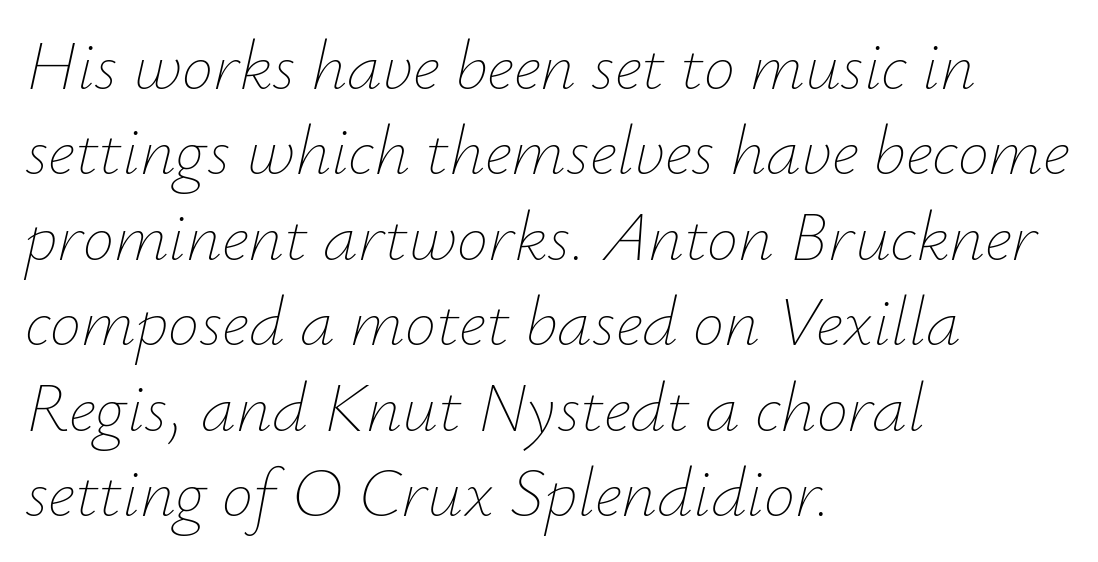
The image shows 70 px thin type, italic (leaning right); set left-aligned, line spacing 1.22x, normal letter spacing, not underlined; low stroke contrast and a small x-height.
